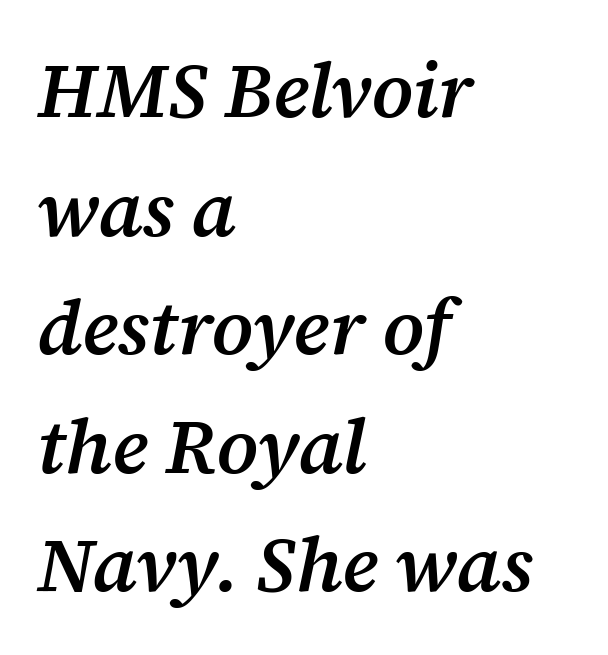
{"serif": "yes", "italic": "yes", "lean": "right", "slant_degrees": 12, "bold": "semi", "weight": "semibold", "width": "normal", "stroke_contrast": "medium", "x_height": "medium", "monospaced": "no", "underline": "no", "align": "left", "line_spacing": "normal", "line_spacing_ratio": 1.54, "letter_spacing": "normal", "letter_spacing_em": 0.0, "glyph_px": 77}
